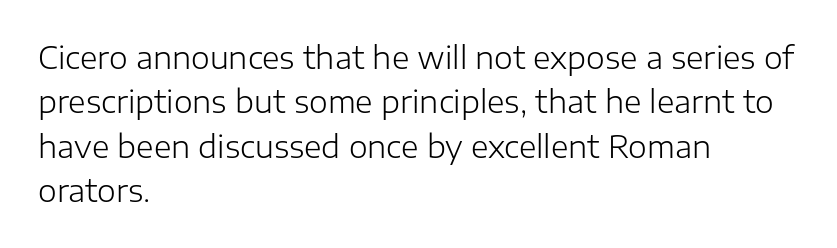
Check where the strokes stop: nothing finishes them off — pure sans. The rag falls on the right side of this text block. Posture: straight, roman, zero tilt. Bold? No — there's no thickening of the strokes. Each letter keeps its own natural width here, so spacing adapts to shape.
